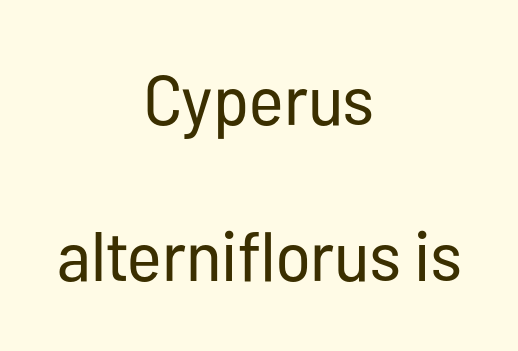
The image shows 70 px regular-weight, condensed sans-serif type, upright; set centered, loose line spacing (2.23x), normal letter spacing, not underlined; low stroke contrast and a medium x-height.
